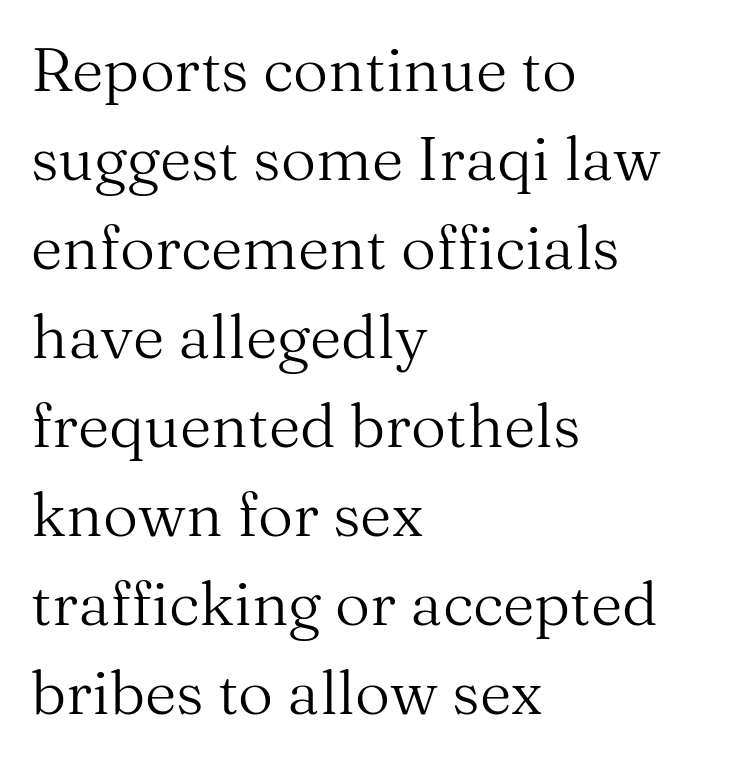
Q: Is the text bold? A: No.
Q: Is the text italic (slanted)? A: No, it is upright.
Q: Is the typeface a serif or a sans-serif typeface? A: Serif.
Q: Is the text underlined? A: No.
Q: How is the paragraph aligned? A: Left-aligned.
Q: Is the spacing between letters normal or unusually wide? A: Normal.
Q: Is the spacing between lines tight, normal or loose? A: Normal.
Q: Width (condensed, normal, or wide)? A: Normal.
Q: Stroke contrast? A: Medium.
Q: x-height? A: Medium.
Q: Monospaced? A: No.
